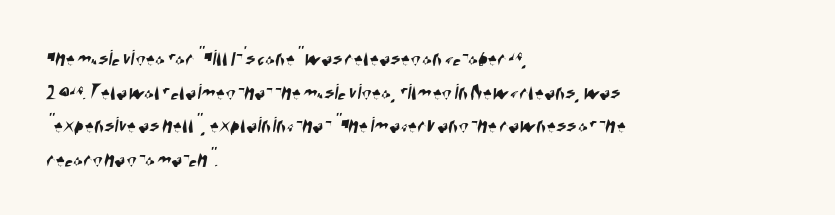
Q: Is the text underlined? A: No.
Q: How is the paragraph aligned? A: Left-aligned.
Q: Is the spacing between letters normal or unusually wide? A: Normal.
Q: Is the spacing between lines tight, normal or loose? A: Normal.
